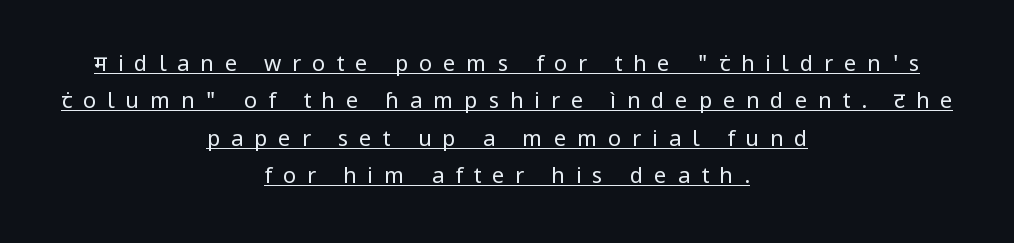
The image shows 22 px text type, upright; set centered, normal line spacing (1.7x), unusually wide letter spacing (+0.49 em), underlined.
